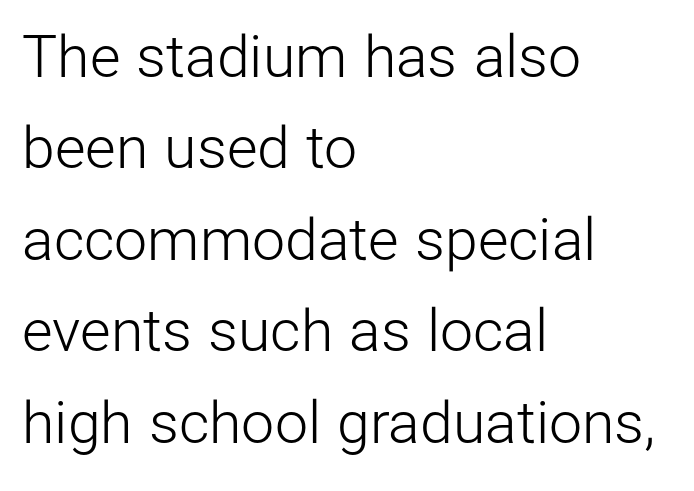
{"serif": "no", "italic": "no", "bold": "no", "weight": "light", "width": "normal", "stroke_contrast": "low", "x_height": "medium", "monospaced": "no", "underline": "no", "align": "left", "line_spacing": "normal", "line_spacing_ratio": 1.55, "letter_spacing": "normal", "letter_spacing_em": 0.0, "glyph_px": 59}
